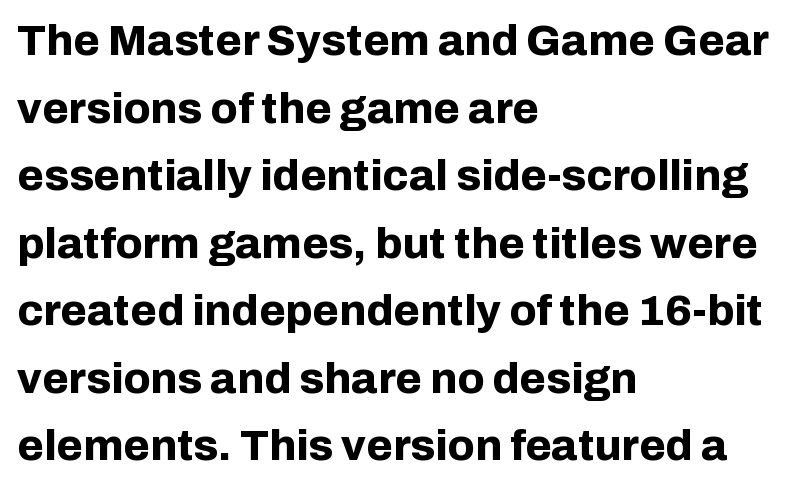
The image shows 43 px bold sans-serif type, upright; set left-aligned, normal line spacing (1.57x), normal letter spacing, not underlined; low stroke contrast and a medium x-height.
